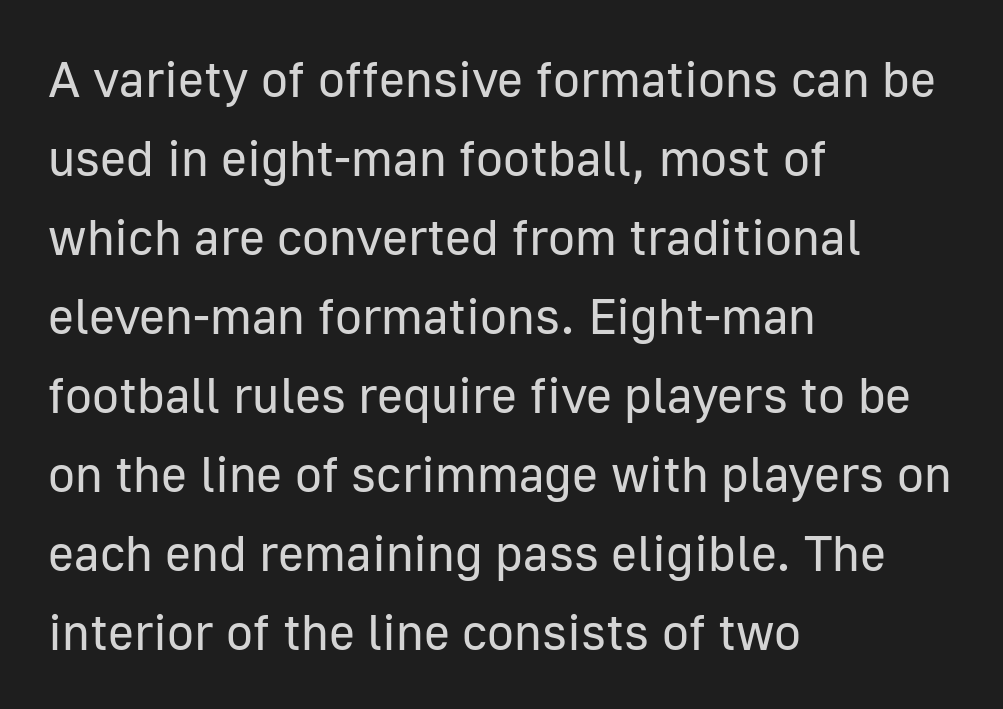
Q: Is the text bold? A: No.
Q: Is the text italic (slanted)? A: No, it is upright.
Q: Is the typeface a serif or a sans-serif typeface? A: Sans-serif.
Q: Is the text underlined? A: No.
Q: How is the paragraph aligned? A: Left-aligned.
Q: Is the spacing between letters normal or unusually wide? A: Normal.
Q: Is the spacing between lines tight, normal or loose? A: Normal.
Q: Width (condensed, normal, or wide)? A: Normal.
Q: Stroke contrast? A: Low.
Q: x-height? A: Medium.
Q: Monospaced? A: No.
